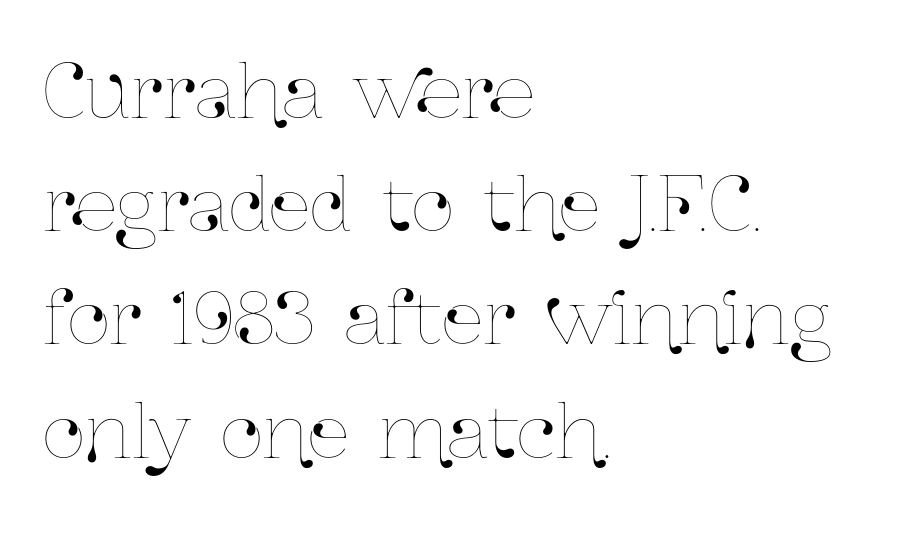
The image shows 74 px condensed type, upright; set left-aligned, normal line spacing (1.53x), normal letter spacing, not underlined; low stroke contrast and a medium x-height.
